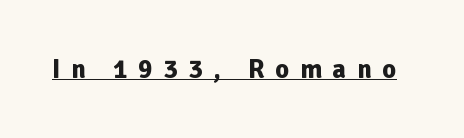
Upright lettering throughout. This rendering features underlined lettering. Summary of weight: heavy, a full bold. Is the letter spacing exaggerated? Yes — the characters are pushed far apart.
